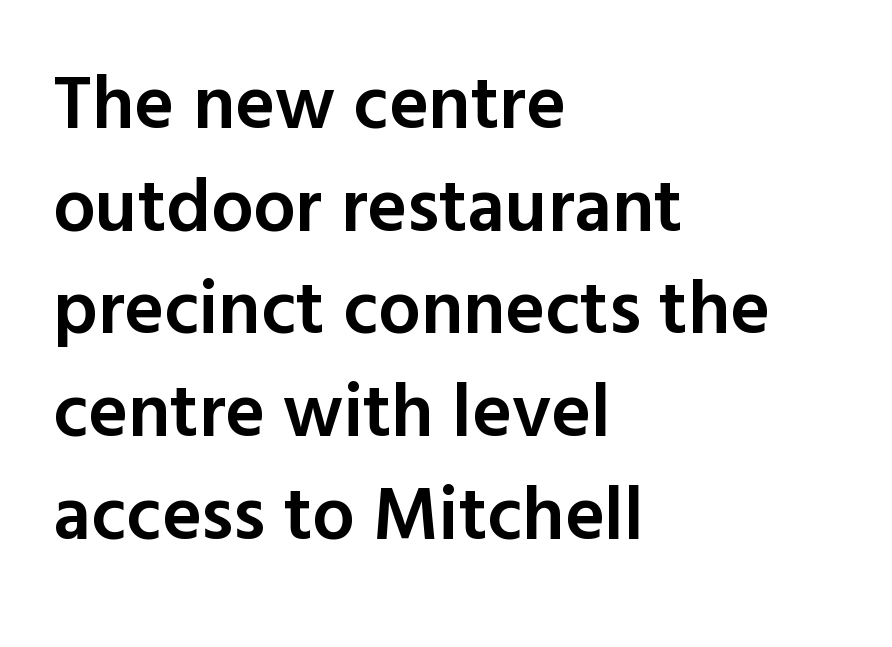
{"serif": "no", "italic": "no", "bold": "semi", "weight": "semibold", "width": "normal", "x_height": "medium", "monospaced": "no", "underline": "no", "align": "left", "line_spacing": "normal", "line_spacing_ratio": 1.37, "letter_spacing": "normal", "letter_spacing_em": 0.0, "glyph_px": 75}
